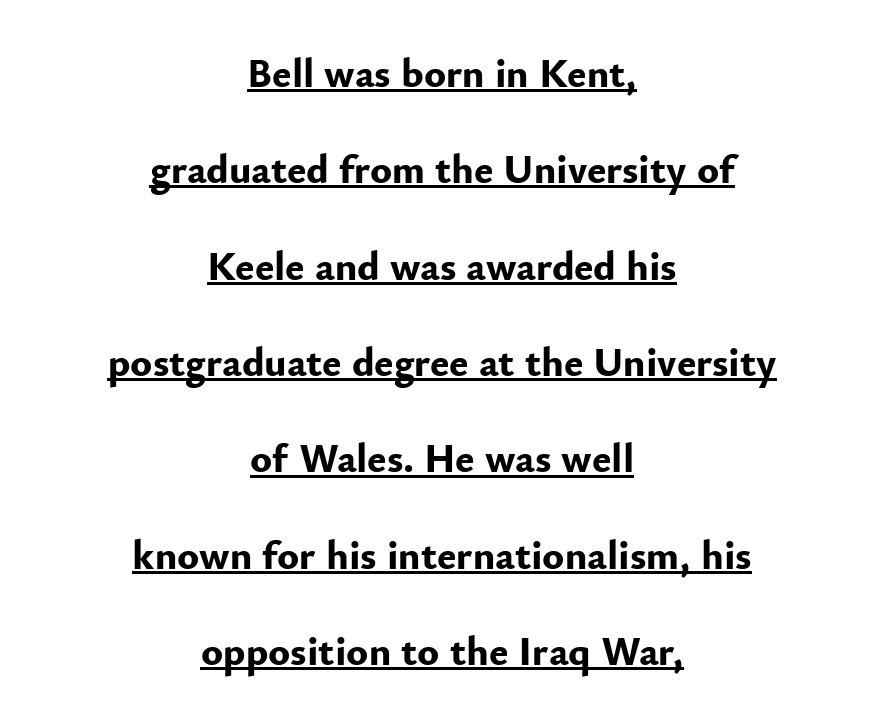
{"serif": "no", "italic": "no", "bold": "yes", "weight": "bold", "width": "normal", "stroke_contrast": "low", "x_height": "small", "monospaced": "no", "underline": "yes", "align": "center", "line_spacing": "loose", "line_spacing_ratio": 2.35, "letter_spacing": "normal", "letter_spacing_em": 0.0, "glyph_px": 41}
